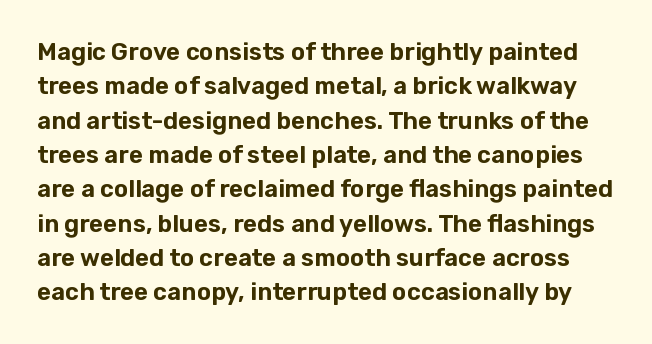
The image shows 24 px text type, upright; set normal line spacing (1.43x), normal letter spacing, not underlined.
